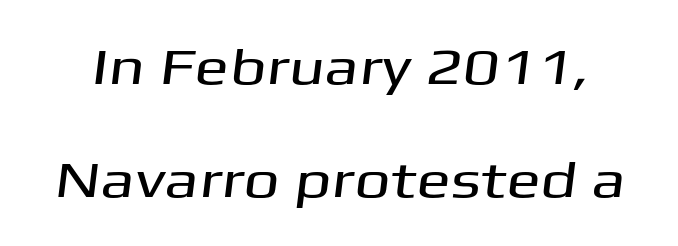
Check the space under the baseline: it is left empty. You could not count columns in this text — the font is proportionally spaced. I'd call this a sans setting — the letters go barefoot. Horizontal bands of white between lines are thick stripes. The line texture is even and compact thanks to regular tracking.
